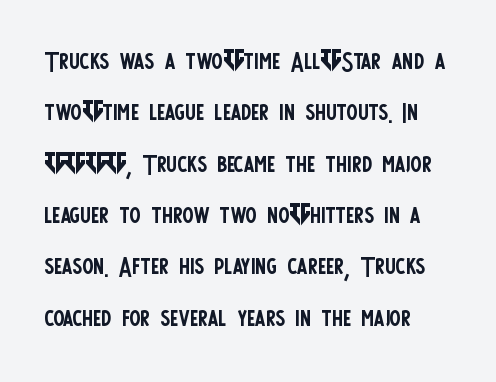
{"serif": "no", "italic": "no", "bold": "no", "weight": "regular", "width": "condensed", "stroke_contrast": "low", "x_height": "large", "monospaced": "no", "underline": "no", "line_spacing": "normal", "line_spacing_ratio": 1.51, "letter_spacing": "normal", "letter_spacing_em": 0.0, "glyph_px": 34}
